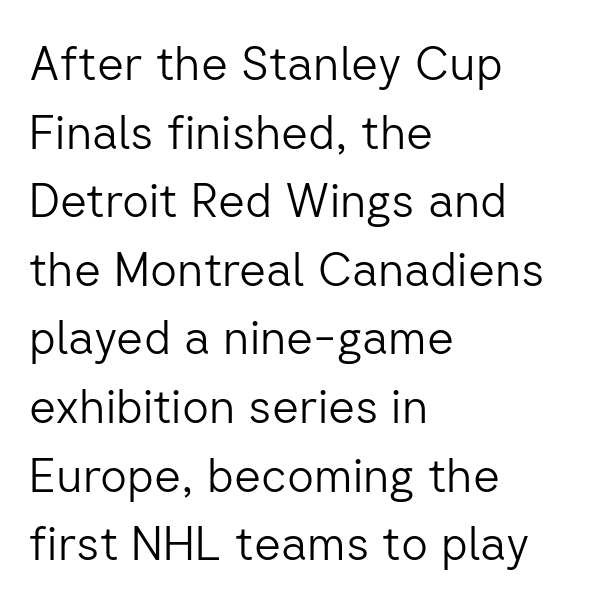
{"serif": "no", "italic": "no", "bold": "no", "weight": "light", "width": "normal", "stroke_contrast": "low", "x_height": "medium", "monospaced": "no", "underline": "no", "align": "left", "line_spacing": "normal", "line_spacing_ratio": 1.46, "letter_spacing": "normal", "letter_spacing_em": 0.0, "glyph_px": 47}
